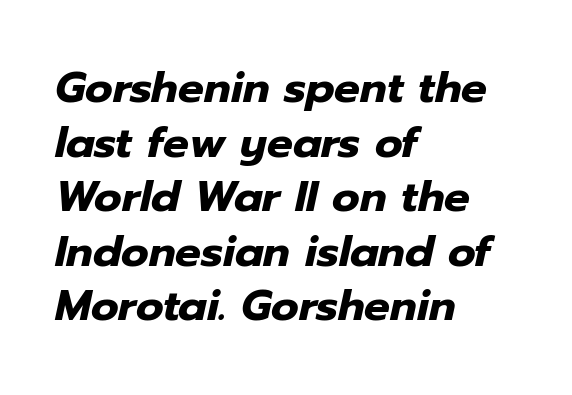
The image shows 43 px heavy type, italic (leaning right); set left-aligned, normal line spacing (1.27x), normal letter spacing, not underlined; low stroke contrast and a medium x-height.
